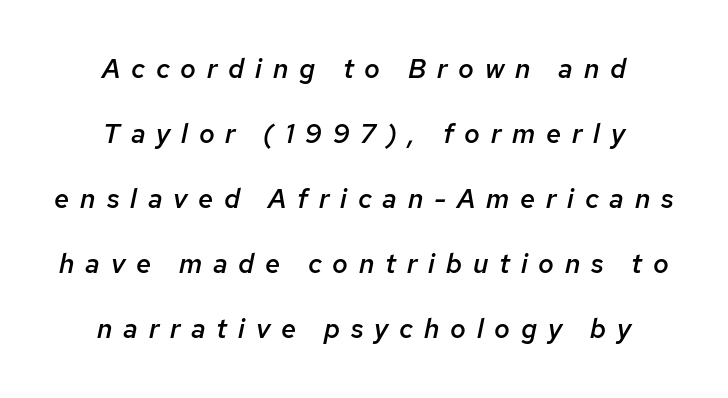
These lines are centered, leaving both edges ragged. Rows of type keep a wide berth in the vertical direction. Weight check: semibold — heavier than regular, not quite bold. Letters rest on an invisible, unmarked baseline. Italic? Definitely — the glyphs are oblique. Students, note that the glyphs here are deliberately spaced far apart.
